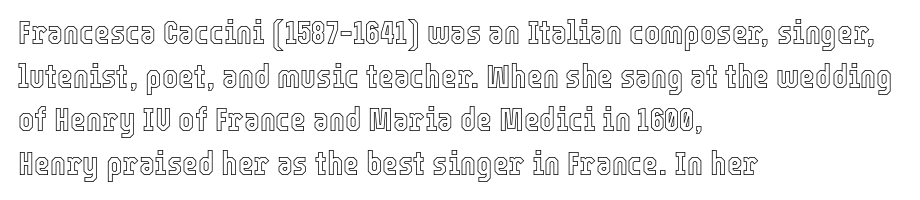
Q: Is the text italic (slanted)? A: No, it is upright.
Q: Is the text underlined? A: No.
Q: How is the paragraph aligned? A: Left-aligned.
Q: Is the spacing between letters normal or unusually wide? A: Normal.
Q: Is the spacing between lines tight, normal or loose? A: Normal.
Q: Width (condensed, normal, or wide)? A: Condensed.
Q: x-height? A: Medium.
Q: Monospaced? A: No.
